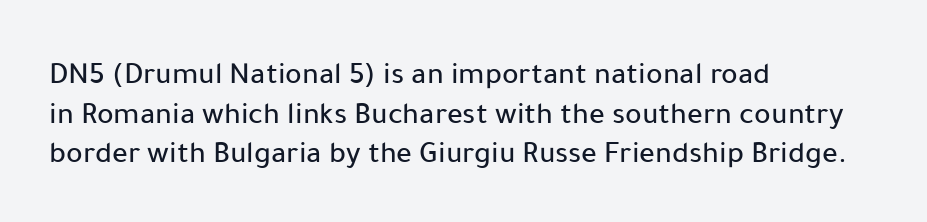
The image shows 31 px sans-serif type, upright; set left-aligned, normal line spacing (1.28x), normal letter spacing, not underlined; low stroke contrast and a medium x-height.
